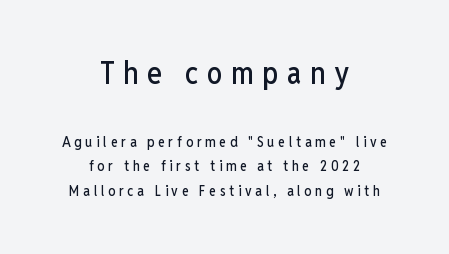
Ascenders rise straight up at ninety degrees. Regarding serifs, this sample does without them. Honestly, there is no underline to notice here at all. Leftover space on each line is divided equally before and after the words. A student would notice the top passage is typeset larger than what follows.
